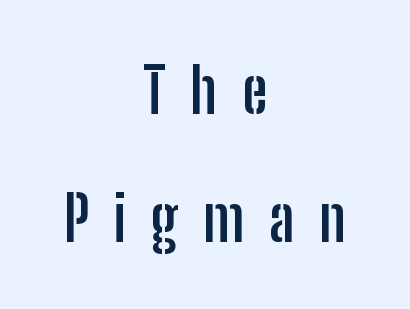
Whoever set this chose breathing room over compactness in the vertical rhythm. Weight check: bold — yes, fully. In terms of letterform style, serifs are entirely absent. Vertical strokes here are truly vertical. Letters rest on an invisible, unmarked baseline.
